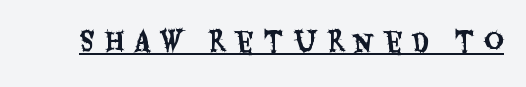
Q: Is the text italic (slanted)? A: No, it is upright.
Q: Is the text underlined? A: Yes.
Q: Is the spacing between letters normal or unusually wide? A: Unusually wide.
